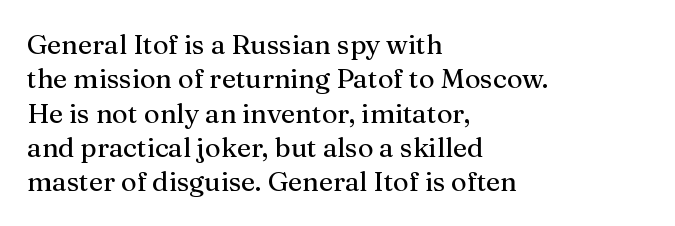
The image shows 27 px text type, upright; set left-aligned, normal line spacing (1.27x), normal letter spacing, not underlined.
